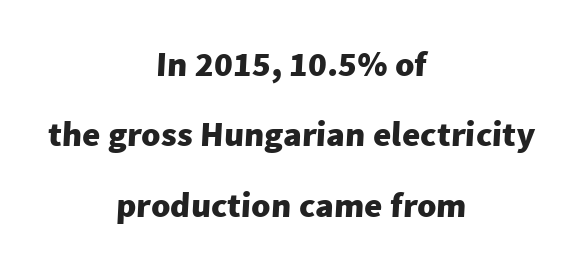
Q: Is the text bold? A: Yes.
Q: Is the typeface a serif or a sans-serif typeface? A: Sans-serif.
Q: Is the text underlined? A: No.
Q: How is the paragraph aligned? A: Centered.
Q: Is the spacing between letters normal or unusually wide? A: Normal.
Q: Is the spacing between lines tight, normal or loose? A: Loose.
Q: Width (condensed, normal, or wide)? A: Normal.
Q: Stroke contrast? A: Low.
Q: x-height? A: Medium.
Q: Monospaced? A: No.
